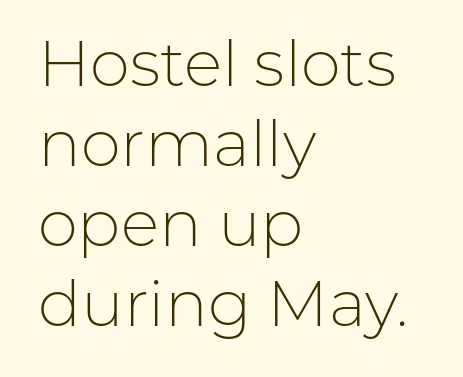
Q: Is the text bold? A: No.
Q: Is the text italic (slanted)? A: No, it is upright.
Q: Is the typeface a serif or a sans-serif typeface? A: Sans-serif.
Q: Is the text underlined? A: No.
Q: How is the paragraph aligned? A: Left-aligned.
Q: Is the spacing between letters normal or unusually wide? A: Normal.
Q: Is the spacing between lines tight, normal or loose? A: Normal.
Q: Width (condensed, normal, or wide)? A: Normal.
Q: Stroke contrast? A: Low.
Q: x-height? A: Medium.
Q: Monospaced? A: No.
